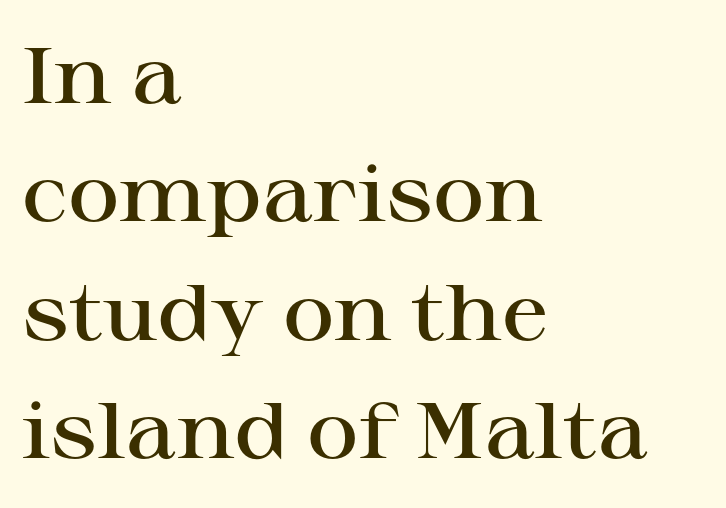
The image shows 79 px semibold, wide serif type, upright; set left-aligned, normal line spacing (1.5x), normal letter spacing, not underlined; high stroke contrast and a medium x-height.
